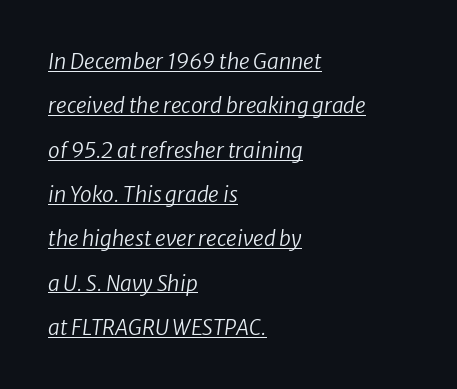
{"italic": "yes", "lean": "right", "slant_degrees": 8, "bold": "no", "underline": "yes", "align": "left", "line_spacing": "loose", "line_spacing_ratio": 2.11, "letter_spacing": "normal", "letter_spacing_em": 0.0, "glyph_px": 21}
